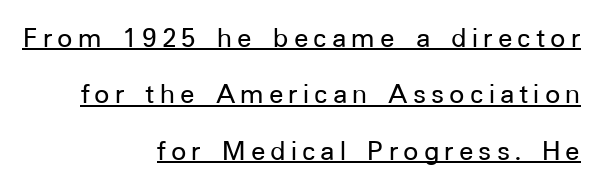
{"serif": "no", "italic": "no", "width": "normal", "stroke_contrast": "low", "x_height": "medium", "monospaced": "no", "underline": "yes", "align": "right", "line_spacing_ratio": 1.88, "glyph_px": 30}
